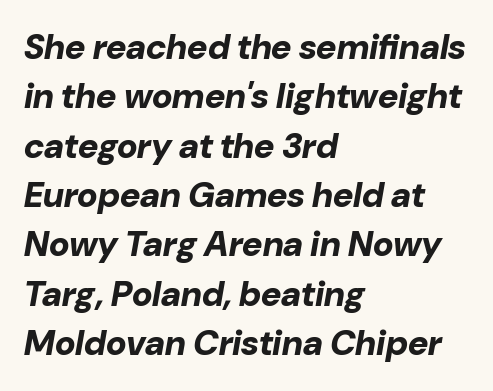
The image shows 35 px bold type, italic (leaning right); set left-aligned, normal line spacing (1.41x), normal letter spacing, not underlined; low stroke contrast and a medium x-height.
